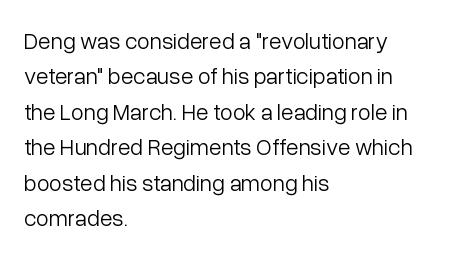
Q: Is the text bold? A: No.
Q: Is the text italic (slanted)? A: No, it is upright.
Q: Is the text underlined? A: No.
Q: How is the paragraph aligned? A: Left-aligned.
Q: Is the spacing between letters normal or unusually wide? A: Normal.
Q: Is the spacing between lines tight, normal or loose? A: Normal.
